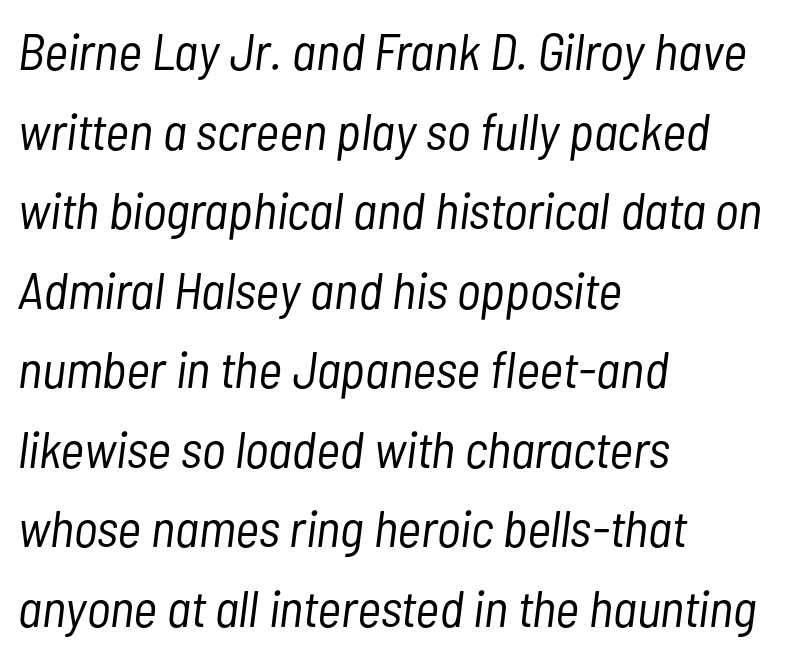
The image shows 52 px light, condensed type, italic (leaning right); set left-aligned, normal line spacing (1.53x), normal letter spacing, not underlined; low stroke contrast and a medium x-height.
